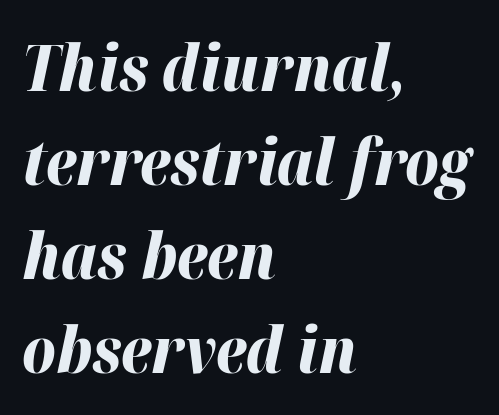
Q: Is the text bold? A: Yes.
Q: Is the text italic (slanted)? A: Yes, it leans right by about 12 degrees.
Q: Is the text underlined? A: No.
Q: How is the paragraph aligned? A: Left-aligned.
Q: Is the spacing between letters normal or unusually wide? A: Normal.
Q: Is the spacing between lines tight, normal or loose? A: Normal.
Q: Width (condensed, normal, or wide)? A: Normal.
Q: Stroke contrast? A: High.
Q: x-height? A: Medium.
Q: Monospaced? A: No.
